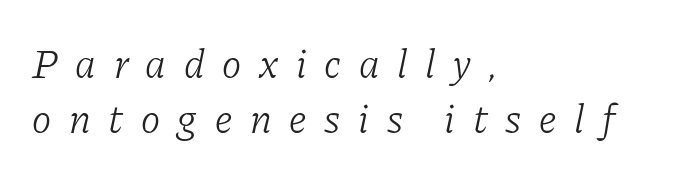
Q: Is the text bold? A: No.
Q: Is the text italic (slanted)? A: Yes, it leans right by about 11 degrees.
Q: Is the typeface a serif or a sans-serif typeface? A: Serif.
Q: Is the text underlined? A: No.
Q: How is the paragraph aligned? A: Left-aligned.
Q: Is the spacing between letters normal or unusually wide? A: Unusually wide.
Q: Is the spacing between lines tight, normal or loose? A: Normal.
Q: Width (condensed, normal, or wide)? A: Normal.
Q: Stroke contrast? A: Low.
Q: x-height? A: Medium.
Q: Monospaced? A: No.
